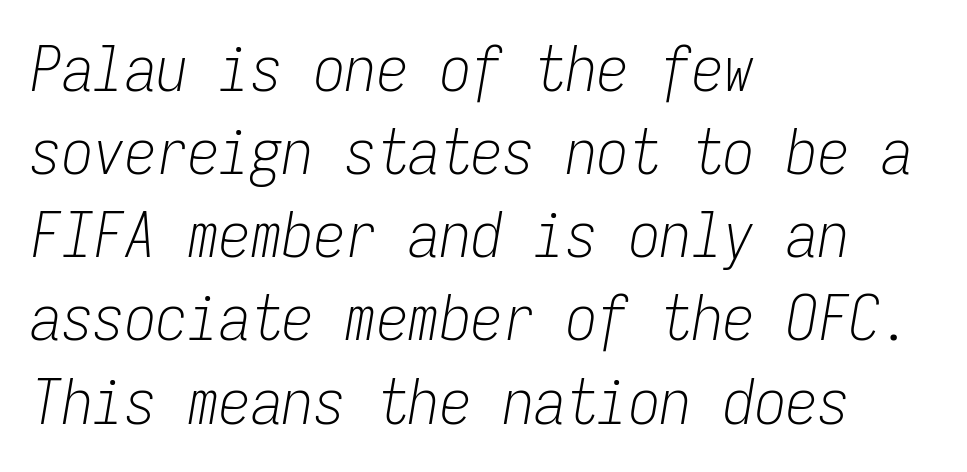
The image shows 63 px light, condensed type, italic (leaning right), monospaced; set left-aligned, normal line spacing (1.32x), normal letter spacing, not underlined; low stroke contrast and a medium x-height.
